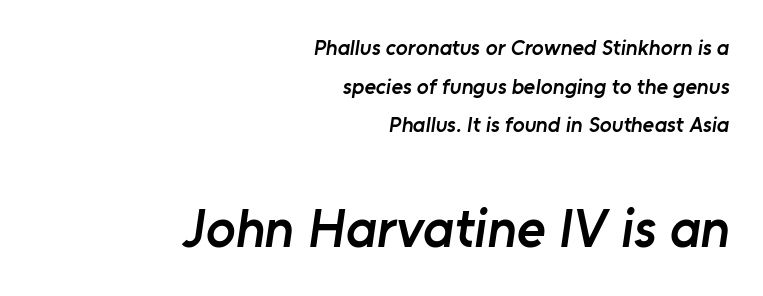
The image shows 55 px semibold sans-serif type; set right-aligned, line spacing 1.76x, normal letter spacing, not underlined; the second (bottom) block is 2.5x larger; low stroke contrast and a medium x-height.
